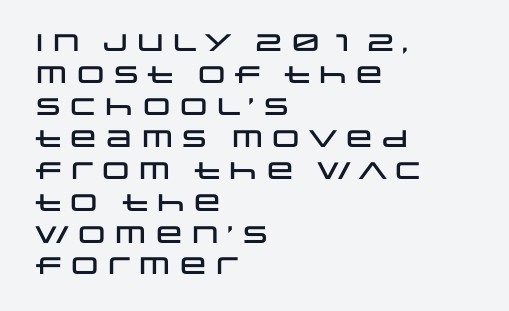
Q: Is the text italic (slanted)? A: No, it is upright.
Q: Is the text underlined? A: No.
Q: How is the paragraph aligned? A: Left-aligned.
Q: Is the spacing between letters normal or unusually wide? A: Normal.
Q: Is the spacing between lines tight, normal or loose? A: Normal.
